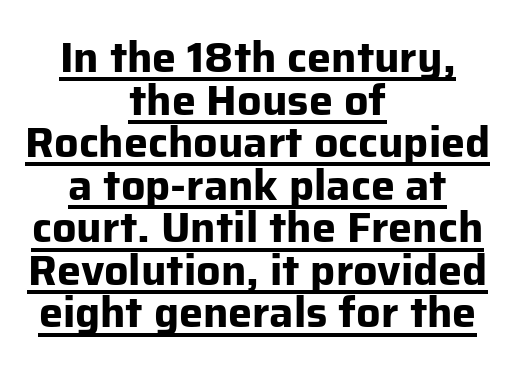
Spacing verdict: proportional, widths tailored to each character. Tightly led — the rows are bunched. Weight: bold. Short note: letters normally spaced. These lines were composed using upright roman letters.
